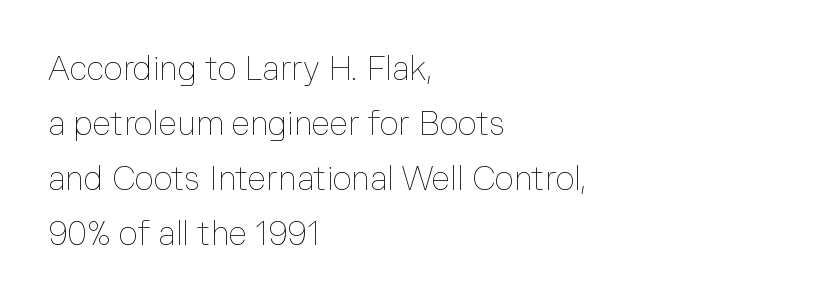
Vertical stems look standard width or narrower in stroke. Line spacing here is normal. Does the copy run flush right? No — it runs flush left. A typesetter would call this proportional, since set widths differ per character. Lines of text with bare space underneath. The letterforms sit shoulder to shoulder at normal distance.
